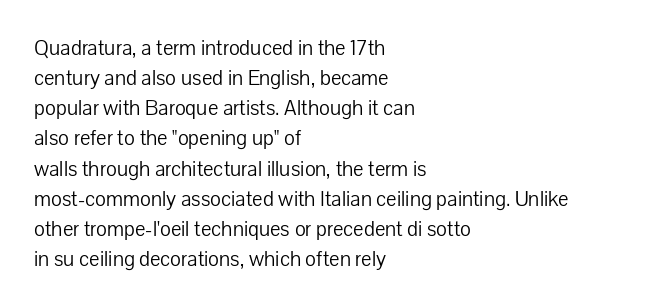
Q: Is the text bold? A: No.
Q: Is the text italic (slanted)? A: No, it is upright.
Q: Is the text underlined? A: No.
Q: How is the paragraph aligned? A: Left-aligned.
Q: Is the spacing between letters normal or unusually wide? A: Normal.
Q: Is the spacing between lines tight, normal or loose? A: Normal.
